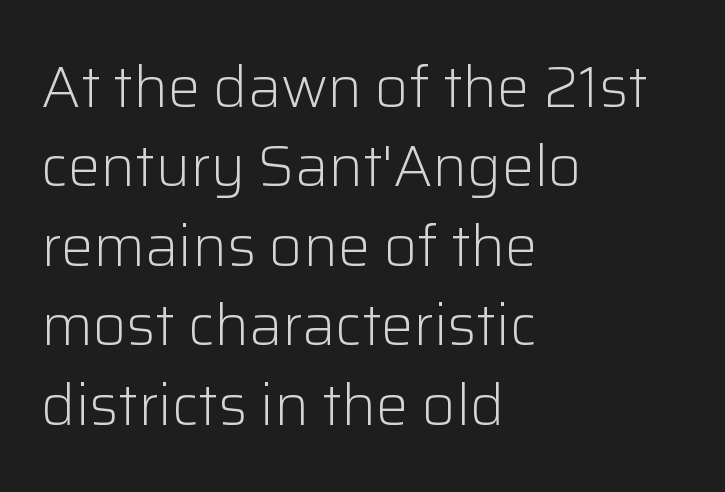
{"serif": "no", "italic": "no", "bold": "no", "weight": "light", "width": "normal", "stroke_contrast": "low", "x_height": "medium", "monospaced": "no", "underline": "no", "align": "left", "line_spacing": "normal", "line_spacing_ratio": 1.37, "letter_spacing": "normal", "letter_spacing_em": 0.0, "glyph_px": 58}
